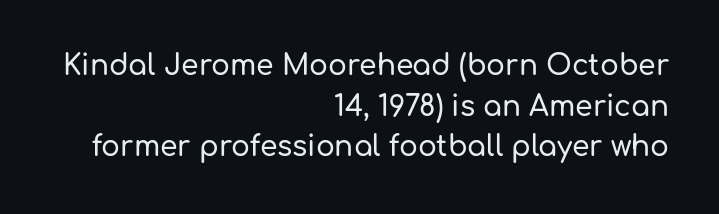
The image shows 28 px sans-serif type, upright; set right-aligned, normal line spacing (1.45x), normal letter spacing, not underlined; low stroke contrast and a medium x-height.
